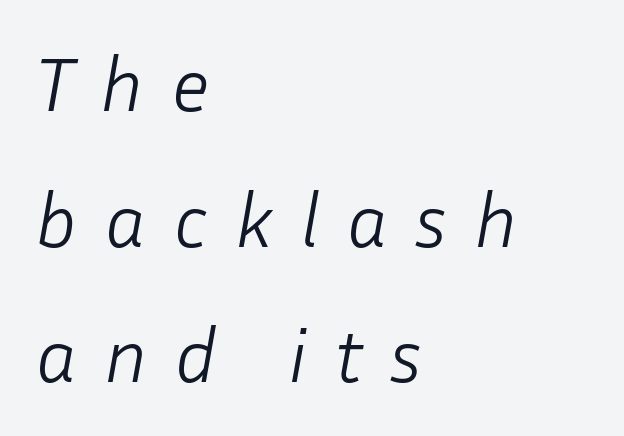
{"italic": "yes", "lean": "right", "slant_degrees": 10, "bold": "no", "weight": "light", "width": "normal", "stroke_contrast": "low", "x_height": "medium", "monospaced": "no", "underline": "no", "align": "left", "line_spacing_ratio": 1.76, "letter_spacing": "wide", "letter_spacing_em": 0.35, "glyph_px": 77}
